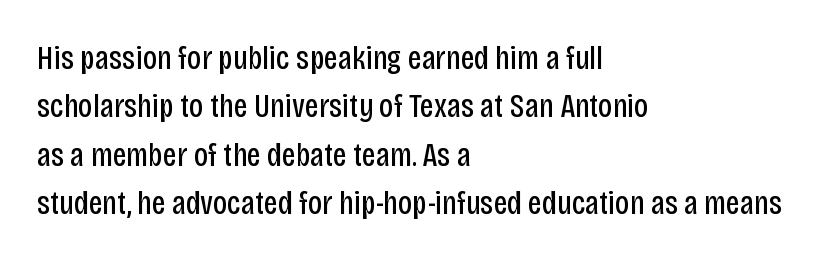
Look at the tracking — it's just the regular setting, nothing added. The typeface chosen for these lines omits serifs. The area under the type is left untouched. Is this a fixed-width face? No — the glyphs have proportional, varying widths. This block has exactly the height ordinary leading produces.
